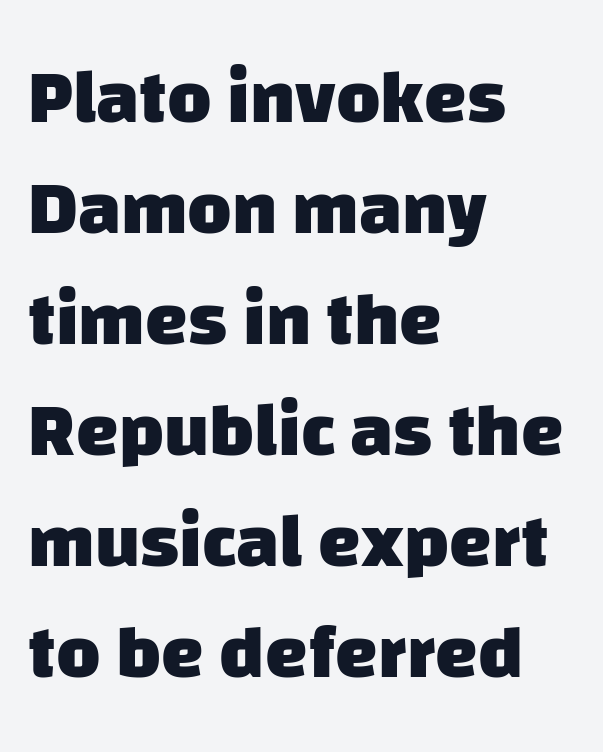
The passage shown is not underscored anywhere. Regarding leading, the lines here are spaced in the standard way. Note: no serifs on the glyphs. Nothing unusual about the tracking: characters are spaced as the font intends.
